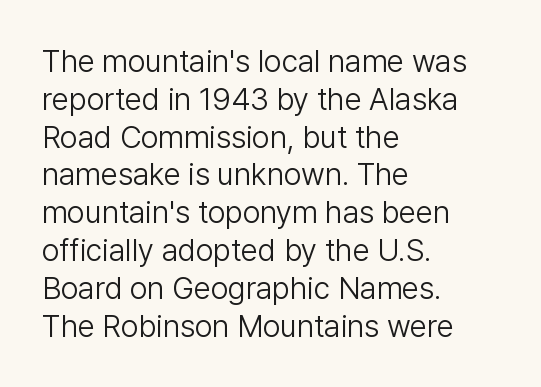
A quiet, ordinary-to-light weight characterises the typeface. The rendering shows plain stroke endings on the letterforms — a sans-serif design. No extra tracking has been applied to these lines. Letters rest on an invisible, unmarked baseline. The passage shown is typed in a proportional face where columns would drift. The lettering holds an erect, upright posture throughout.
